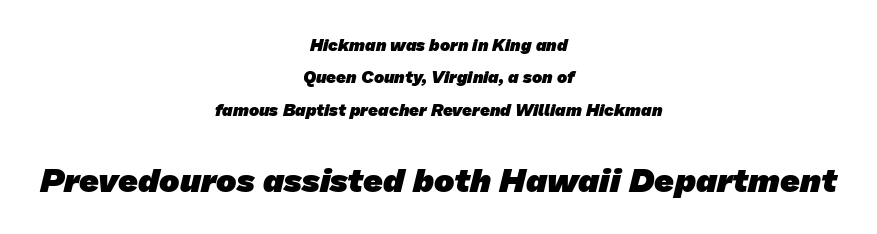
The letters are bold, with thick, heavy strokes. Type style note: lacks serifs. The block of text is sparse from top to bottom, with ample space between rows. The passage shown begins with its smaller block and ends with its larger one. Short and long lines alike share a common midpoint.
